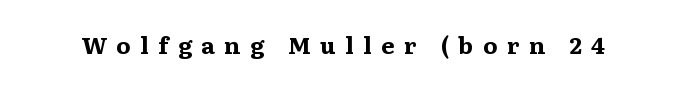
Q: Is the text bold? A: Yes.
Q: Is the text italic (slanted)? A: No, it is upright.
Q: Is the text underlined? A: No.
Q: Is the spacing between letters normal or unusually wide? A: Unusually wide.
